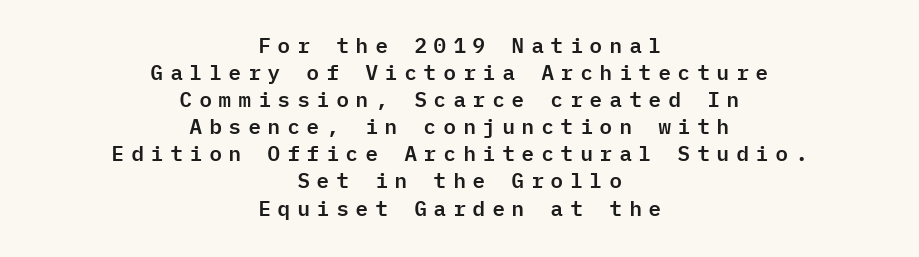
The image shows 21 px text type, upright; set centered, normal line spacing (1.29x), unusually wide letter spacing (+0.29 em), not underlined.
